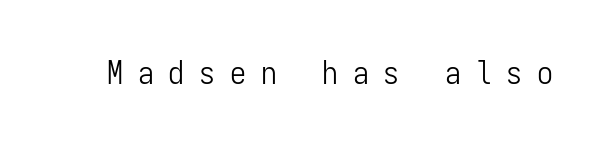
Q: Is the text bold? A: No.
Q: Is the text italic (slanted)? A: No, it is upright.
Q: Is the typeface a serif or a sans-serif typeface? A: Sans-serif.
Q: Is the text underlined? A: No.
Q: Is the spacing between letters normal or unusually wide? A: Unusually wide.
Q: Width (condensed, normal, or wide)? A: Condensed.
Q: Stroke contrast? A: Low.
Q: x-height? A: Medium.
Q: Monospaced? A: Yes.
